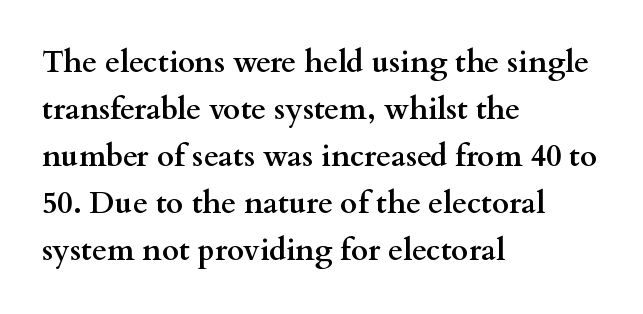
Do the characters align in a grid? No, the font is proportional. Caption: bold face, heavy strokes. Does the leading feel generous? No, just average. You could call the tracking neutral — neither tight nor loose.
